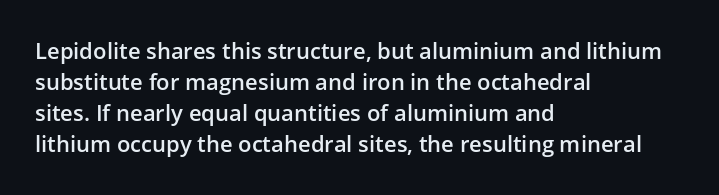
{"italic": "no", "bold": "semi", "underline": "no", "align": "left", "line_spacing": "normal", "line_spacing_ratio": 1.41, "letter_spacing": "normal", "letter_spacing_em": 0.0, "glyph_px": 22}
